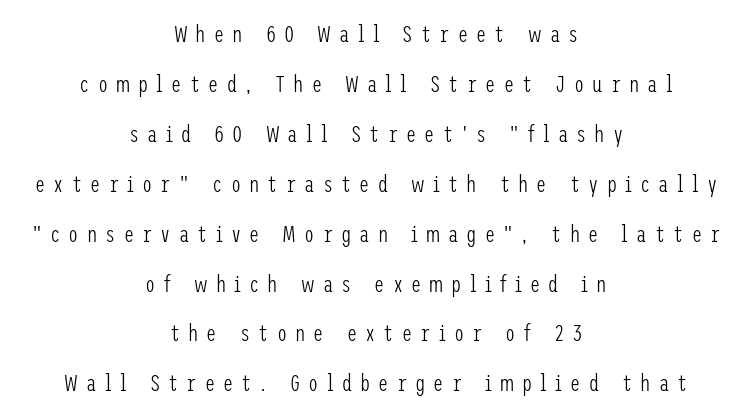
The letters stand straight up with perfectly vertical stems. Stems and bowls with no extra thickness — not bold. The compositor balanced each line on the midline. A bare baseline throughout the passage. Here the glyphs are tracked loosely, breaking word shapes into spaced letters.
